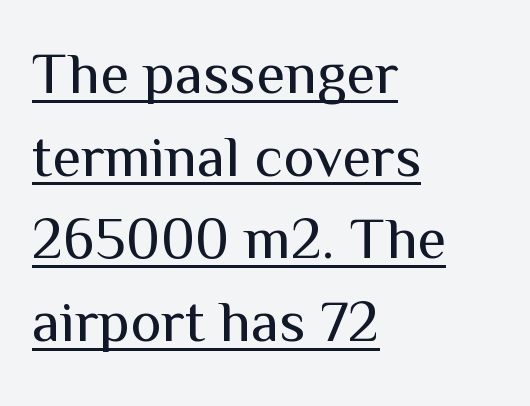
{"serif": "no", "italic": "no", "bold": "no", "weight": "regular", "width": "normal", "stroke_contrast": "medium", "x_height": "medium", "monospaced": "no", "underline": "yes", "align": "left", "line_spacing": "normal", "line_spacing_ratio": 1.4, "letter_spacing": "normal", "letter_spacing_em": 0.0, "glyph_px": 59}
